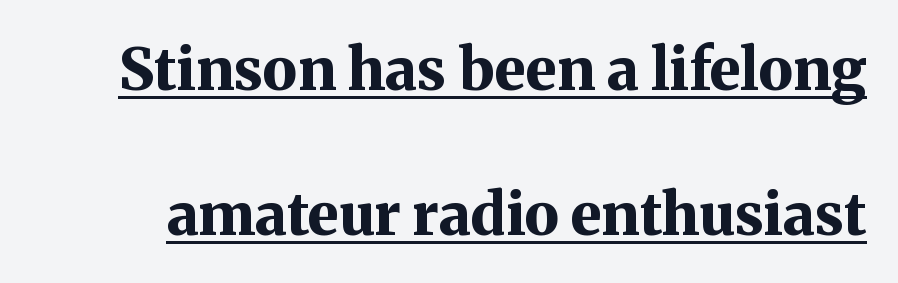
The leading is generous, giving the passage an open texture. Examine the stroke ends and you'll spot serifs. Honestly, the letter spacing is just normal — you wouldn't notice it. The specimen includes a rule beneath the text block's lines. Rendered with straight, roman letterforms. Weight: bold.
